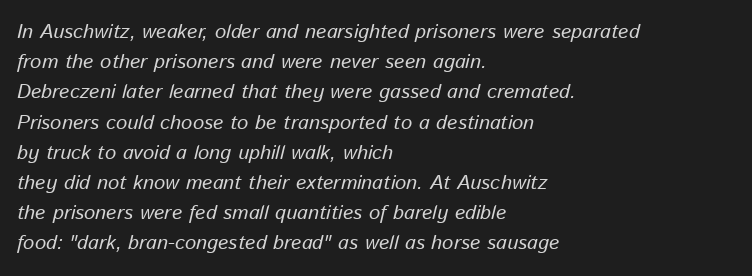
The image shows 20 px text type, italic (leaning right); set left-aligned, normal line spacing (1.51x), normal letter spacing, not underlined.
